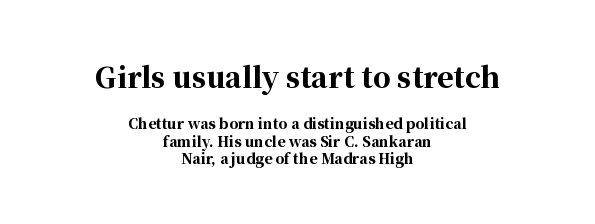
Compared with typical body copy, the letter spacing here is the same. Bare-footed words on every line. The composition opens big and finishes small. Serifs: yes, visible at the terminals of the letterforms. The type sits square on the baseline with zero lean.
